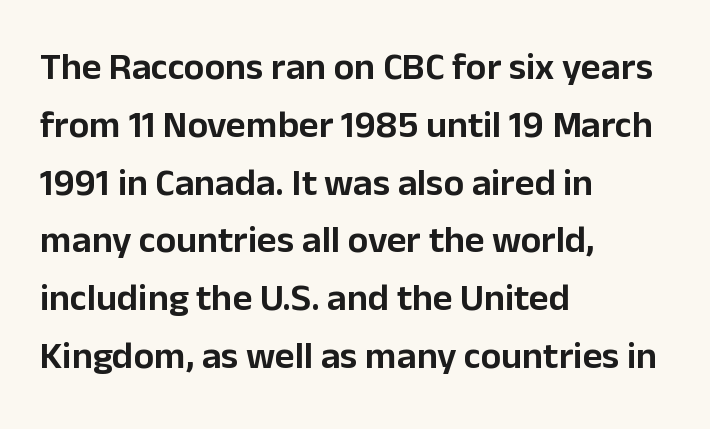
Q: Is the text italic (slanted)? A: No, it is upright.
Q: Is the typeface a serif or a sans-serif typeface? A: Sans-serif.
Q: Is the text underlined? A: No.
Q: How is the paragraph aligned? A: Left-aligned.
Q: Is the spacing between letters normal or unusually wide? A: Normal.
Q: Is the spacing between lines tight, normal or loose? A: Normal.
Q: Width (condensed, normal, or wide)? A: Normal.
Q: Stroke contrast? A: Low.
Q: x-height? A: Medium.
Q: Monospaced? A: No.
